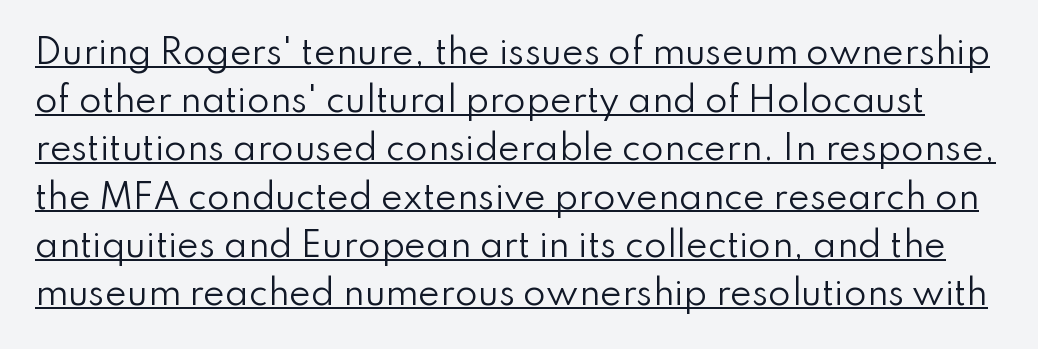
Italic: no, the glyphs are upright roman. Examine the stroke ends and you'll find no serifs. Emphasis is given by a line drawn under the lettering. The passage shown has conventional tracking throughout. Summary of weight: not heavy and not bold.
